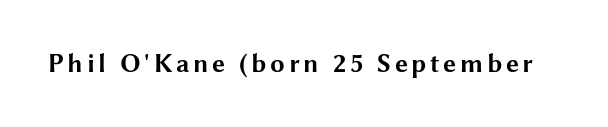
Q: Is the text bold? A: Yes.
Q: Is the text italic (slanted)? A: No, it is upright.
Q: Is the text underlined? A: No.
